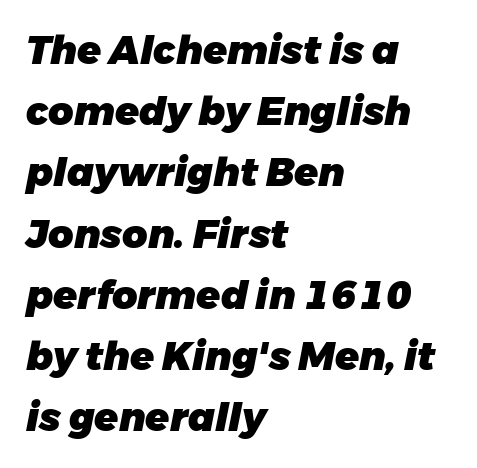
The image shows 39 px heavy type, italic (leaning right); set left-aligned, normal line spacing (1.57x), normal letter spacing, not underlined; low stroke contrast and a medium x-height.
